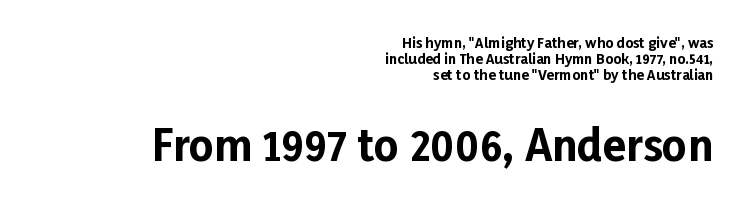
The image shows 43 px bold sans-serif type, upright; set right-aligned, tight line spacing (1.14x), normal letter spacing, not underlined; the second (bottom) block is 3.07x larger; low stroke contrast and a medium x-height.
